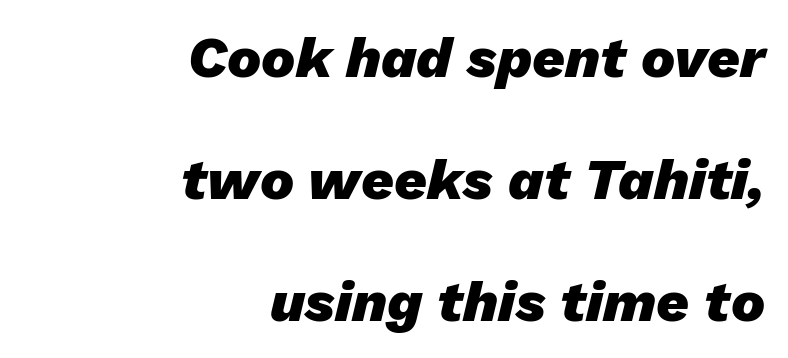
{"italic": "yes", "lean": "right", "slant_degrees": 13, "bold": "yes", "weight": "heavy", "width": "normal", "stroke_contrast": "low", "x_height": "medium", "monospaced": "no", "underline": "no", "align": "right", "line_spacing": "loose", "line_spacing_ratio": 2.14, "letter_spacing": "normal", "letter_spacing_em": 0.0, "glyph_px": 57}
